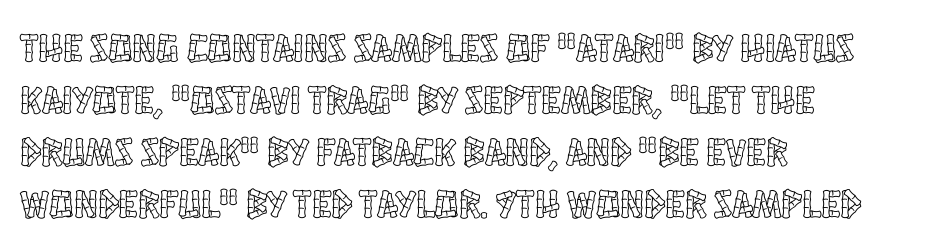
Q: Is the text italic (slanted)? A: No, it is upright.
Q: Is the text underlined? A: No.
Q: How is the paragraph aligned? A: Left-aligned.
Q: Is the spacing between letters normal or unusually wide? A: Normal.
Q: Is the spacing between lines tight, normal or loose? A: Normal.
Q: Width (condensed, normal, or wide)? A: Condensed.
Q: x-height? A: Large.
Q: Monospaced? A: No.
